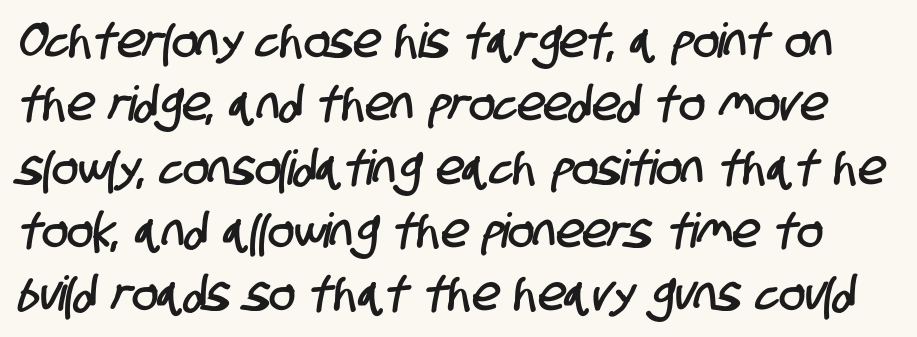
{"serif": "no", "width": "condensed", "stroke_contrast": "low", "x_height": "large", "monospaced": "no", "underline": "no", "line_spacing": "normal", "line_spacing_ratio": 1.32, "letter_spacing": "normal", "letter_spacing_em": 0.0, "glyph_px": 48}
